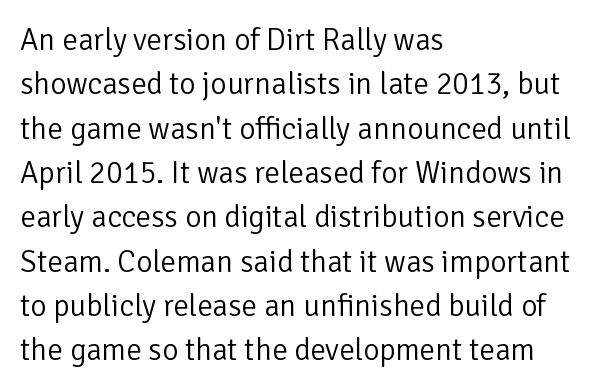
A typesetter would call this leading conventional body-copy spacing. To sum up the face: it is a sans, with no serifs. Horizontally, the lines are justified to the leading edge only. Nothing heavy about these letters — not bold at all.
